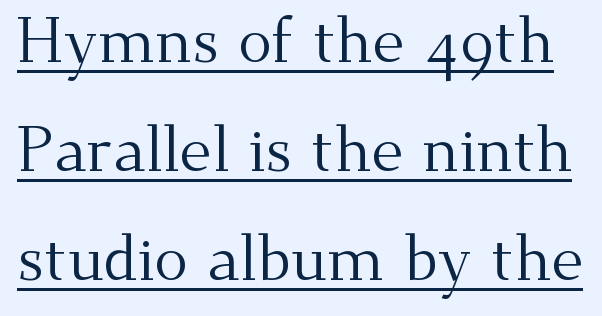
Q: Is the text bold? A: No.
Q: Is the text italic (slanted)? A: No, it is upright.
Q: Is the typeface a serif or a sans-serif typeface? A: Serif.
Q: Is the text underlined? A: Yes.
Q: Is the spacing between letters normal or unusually wide? A: Normal.
Q: Width (condensed, normal, or wide)? A: Normal.
Q: Stroke contrast? A: Medium.
Q: x-height? A: Small.
Q: Monospaced? A: No.
